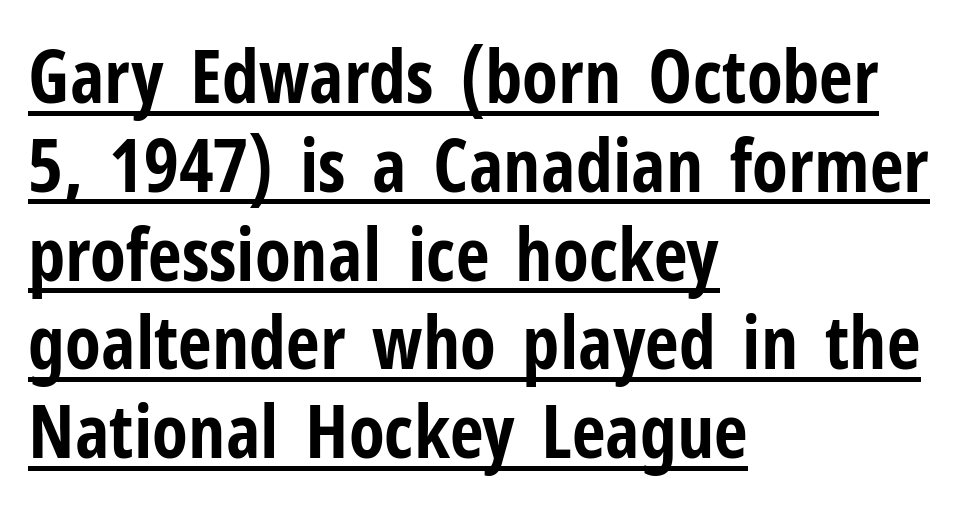
{"serif": "no", "italic": "no", "bold": "yes", "weight": "bold", "width": "condensed", "stroke_contrast": "low", "x_height": "medium", "monospaced": "no", "underline": "yes", "align": "left", "line_spacing_ratio": 1.2, "letter_spacing": "normal", "letter_spacing_em": 0.0, "glyph_px": 74}
